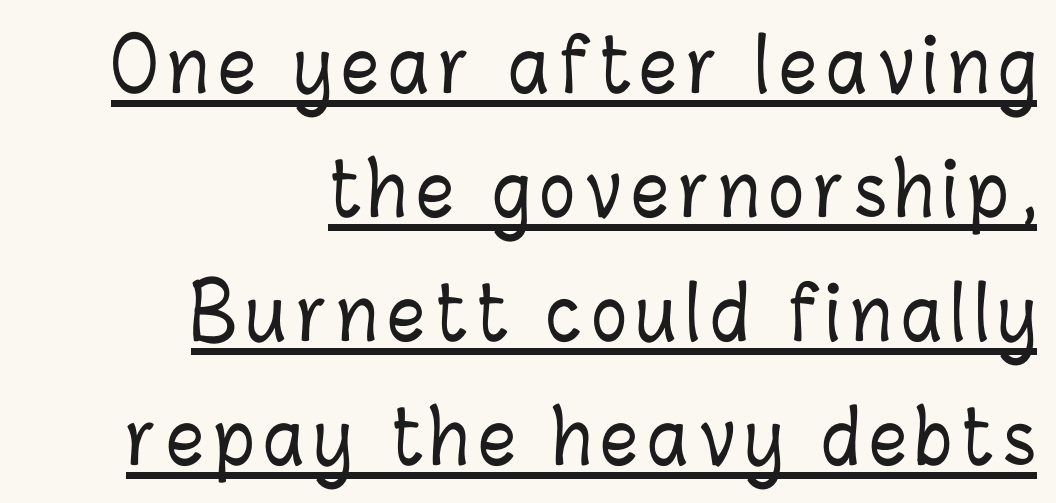
{"italic": "no", "width": "condensed", "stroke_contrast": "low", "x_height": "medium", "monospaced": "no", "underline": "yes", "align": "right", "line_spacing": "normal", "line_spacing_ratio": 1.7, "glyph_px": 73}
